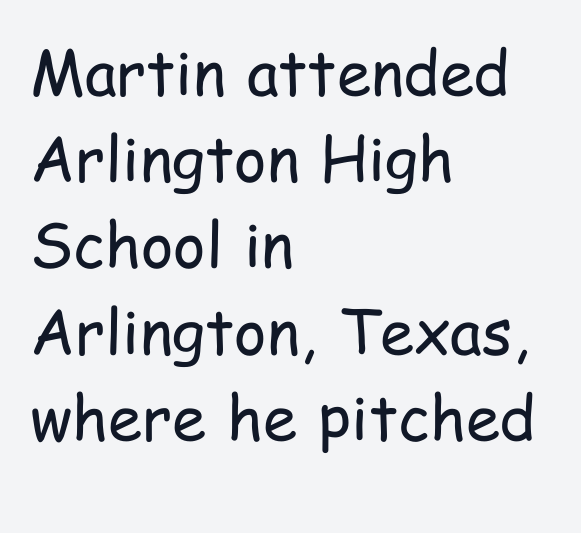
The image shows 62 px regular-weight, condensed sans-serif type, upright; set left-aligned, normal line spacing (1.39x), normal letter spacing, not underlined; low stroke contrast and a medium x-height.
